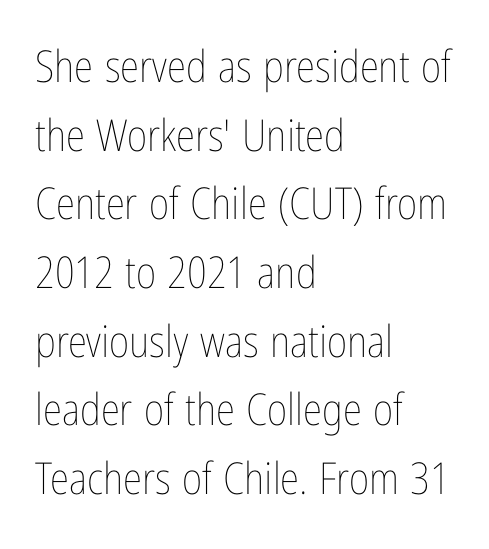
The gap between lines stays unmarked. How would I describe the line gaps? Plain and ordinary. You could not count columns in this text — the font is proportionally spaced. Posture: upright roman. You could call the tracking neutral — neither tight nor loose. Stroke thickness stays within the range of a standard reading face or lighter.
